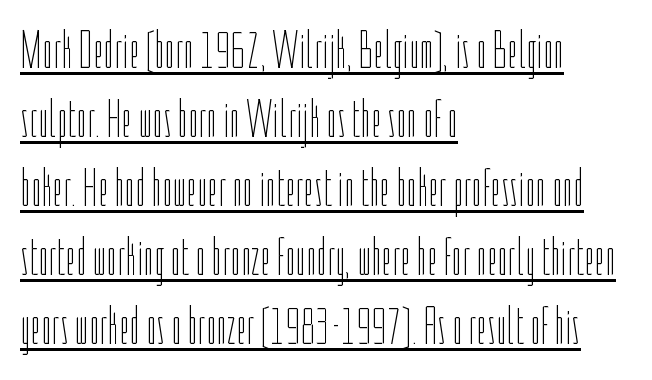
Q: Is the text bold? A: No.
Q: Is the text italic (slanted)? A: No, it is upright.
Q: Is the text underlined? A: Yes.
Q: How is the paragraph aligned? A: Left-aligned.
Q: Is the spacing between letters normal or unusually wide? A: Normal.
Q: Is the spacing between lines tight, normal or loose? A: Normal.
Q: Width (condensed, normal, or wide)? A: Condensed.
Q: Stroke contrast? A: Low.
Q: x-height? A: Medium.
Q: Monospaced? A: No.
